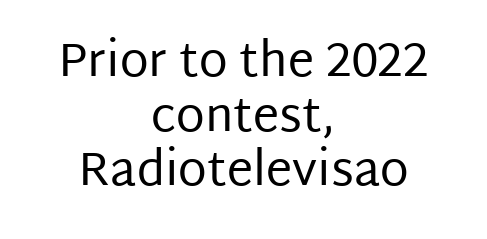
The image shows 47 px regular-weight sans-serif type, upright; set centered, line spacing 1.16x, normal letter spacing, not underlined; low stroke contrast and a large x-height.
